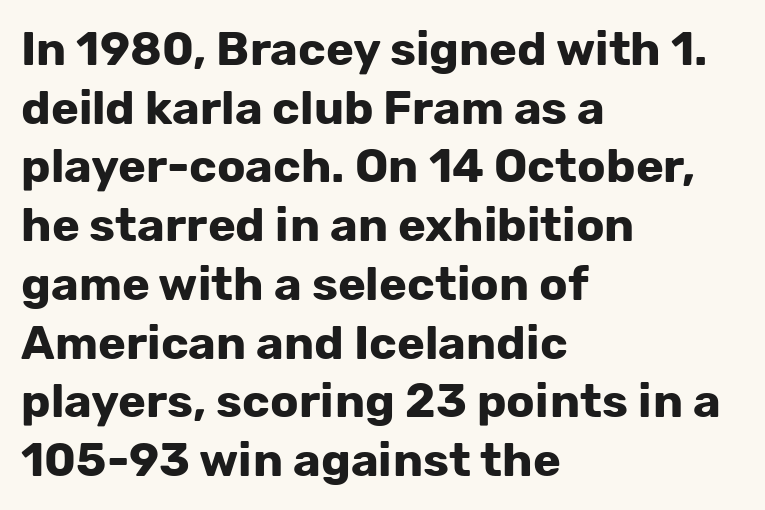
The image shows 47 px bold sans-serif type, upright; set left-aligned, normal line spacing (1.25x), normal letter spacing, not underlined; low stroke contrast and a medium x-height.
